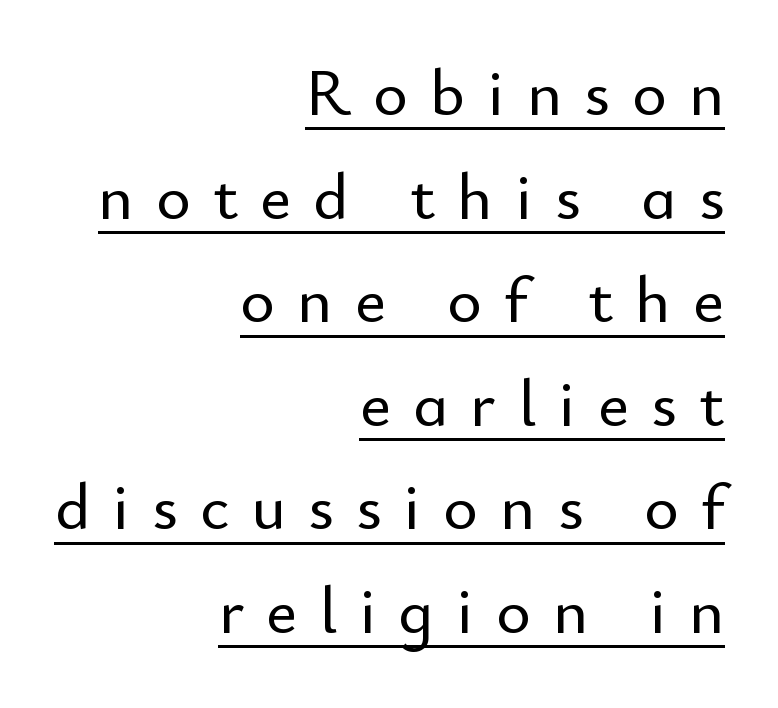
Q: Is the text italic (slanted)? A: No, it is upright.
Q: Is the typeface a serif or a sans-serif typeface? A: Sans-serif.
Q: Is the text underlined? A: Yes.
Q: How is the paragraph aligned? A: Right-aligned.
Q: Is the spacing between letters normal or unusually wide? A: Unusually wide.
Q: Is the spacing between lines tight, normal or loose? A: Normal.
Q: Width (condensed, normal, or wide)? A: Normal.
Q: Stroke contrast? A: Low.
Q: x-height? A: Small.
Q: Monospaced? A: No.
